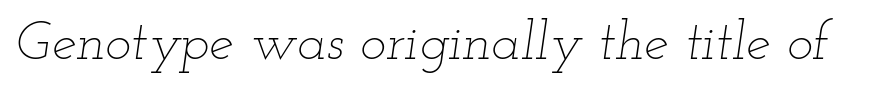
{"italic": "yes", "lean": "right", "slant_degrees": 12, "bold": "no", "weight": "thin", "width": "wide", "stroke_contrast": "low", "x_height": "small", "monospaced": "no", "underline": "no", "letter_spacing": "normal", "letter_spacing_em": 0.0, "glyph_px": 55}
